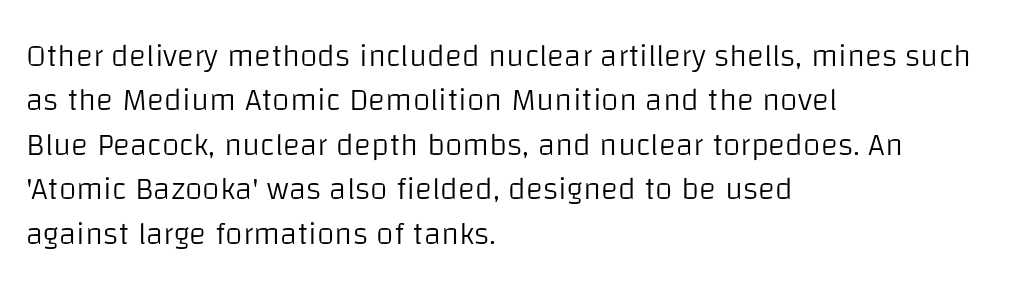
The block of text has a typical density, with ordinary space between rows. Has an underline been added? It has not. Weight: not bold — regular or lighter. Is this a fixed-width face? No — the glyphs have proportional, varying widths.
